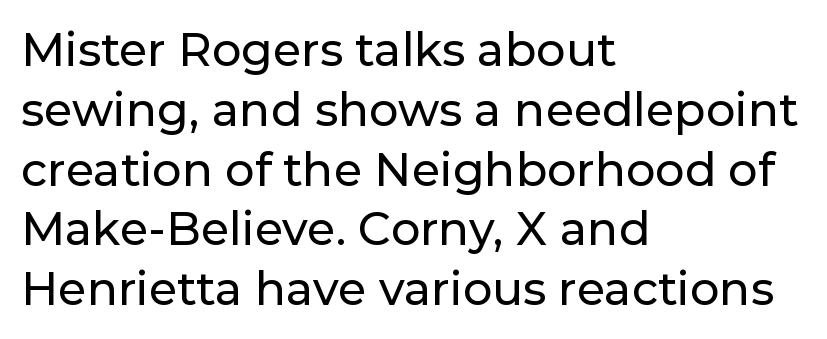
Think of a printed novel: that variable character pitch is what you see here. You can tell from the bare stems that sans-serif type was used. Tracking value appears to be zero — textbook default spacing. Does the leading feel generous? No, just average. Which margin do the lines hug? The left one — the right edge is uneven. The typography opts for an upright posture over an oblique one.
